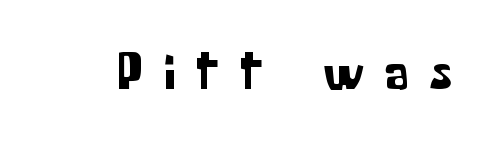
Upright lettering throughout. The glyphs are unaccompanied by any horizontal stroke below them. Here the designer chose a conventional face with non-uniform glyph widths. This sample uses expanded letter spacing, leaving extra air between glyphs. Classification — sans serif.
